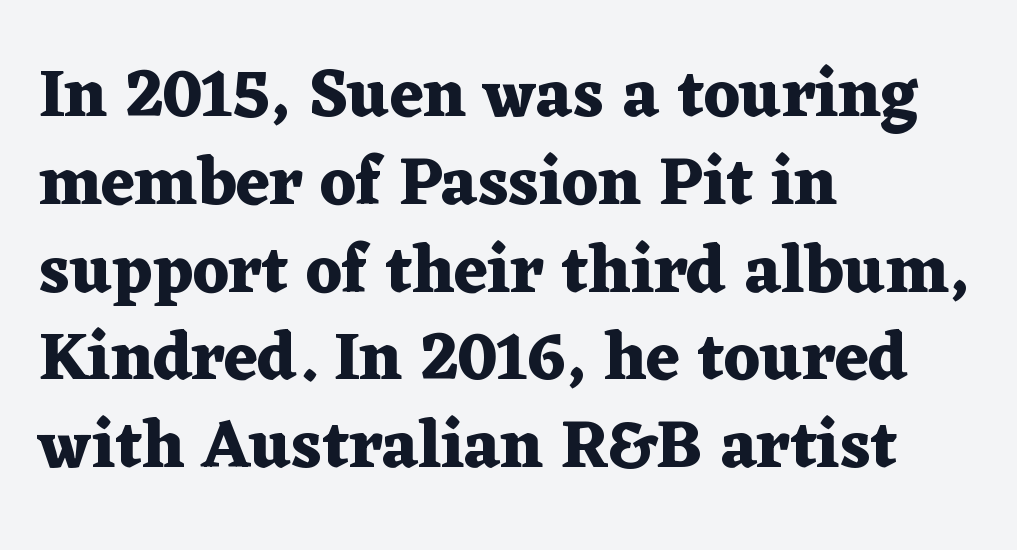
A typesetter would call this proportional, since set widths differ per character. This sample keeps an unexceptional amount of space between lines. Anything drawn beneath the words? Only blank space. If you drew a line through each stem, it would be perfectly vertical.
